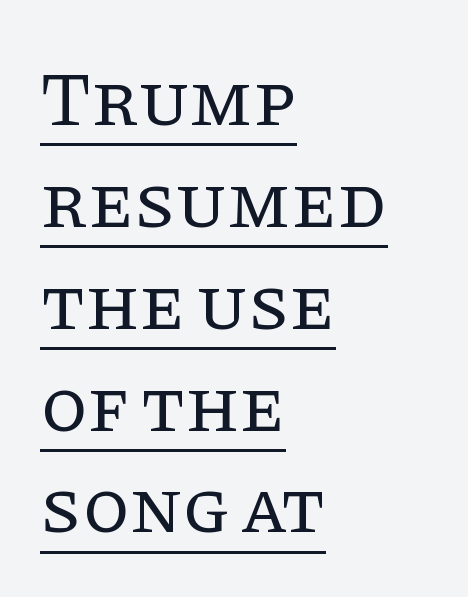
The image shows 76 px regular-weight serif type, upright; set left-aligned, normal line spacing (1.34x), normal letter spacing, underlined; low stroke contrast and a large x-height.
